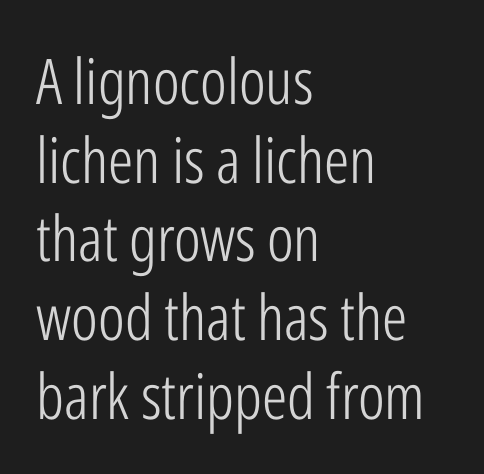
These lines are set flush left with a ragged right edge. Regular leading. The lettering stays uniformly vertical, giving the passage a roman look. Nobody touched the tracking dial on this one.
